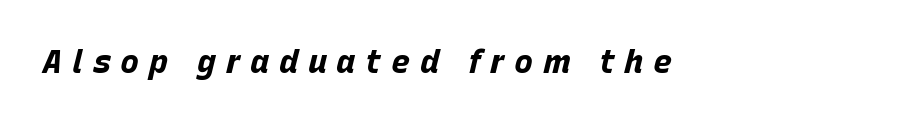
{"italic": "yes", "lean": "right", "slant_degrees": 15, "bold": "yes", "weight": "bold", "width": "normal", "stroke_contrast": "low", "x_height": "large", "monospaced": "no", "underline": "no", "letter_spacing": "wide", "letter_spacing_em": 0.3, "glyph_px": 32}
